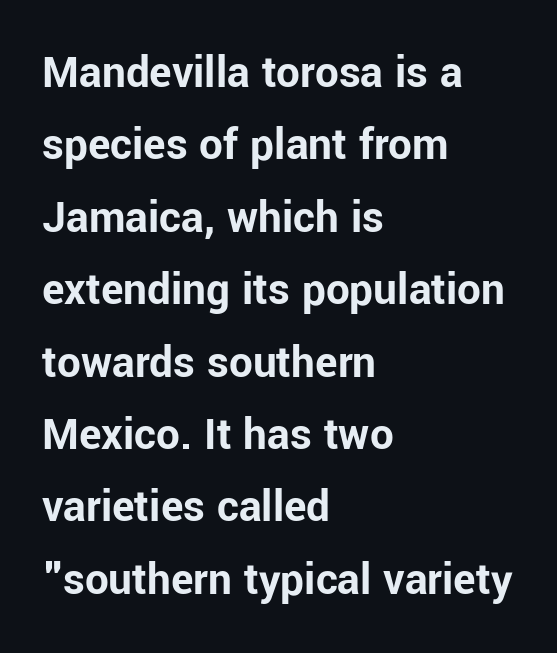
The image shows 47 px bold sans-serif type, upright; set left-aligned, normal line spacing (1.54x), normal letter spacing, not underlined; low stroke contrast and a medium x-height.
